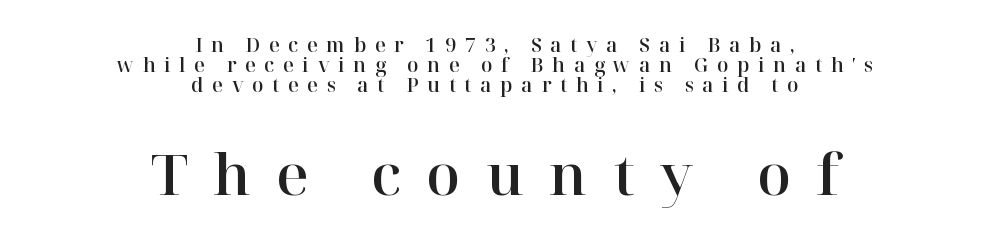
The letters are spread apart with noticeably loose tracking. The more generous point size was reserved for the lower chunk. The rendering positions every line midway between the sides. Italic? Not at all — the glyphs are vertical.
